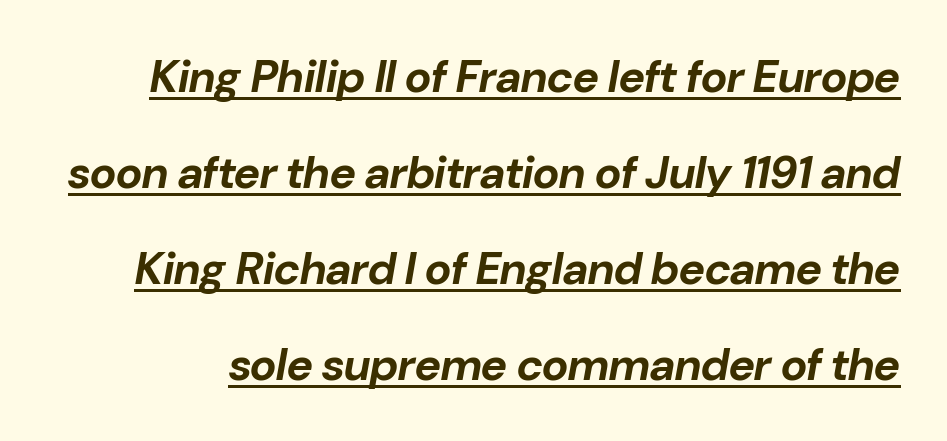
{"italic": "yes", "lean": "right", "slant_degrees": 10, "bold": "yes", "weight": "bold", "width": "normal", "stroke_contrast": "low", "x_height": "medium", "monospaced": "no", "underline": "yes", "line_spacing": "loose", "line_spacing_ratio": 2.13, "letter_spacing": "normal", "letter_spacing_em": 0.0, "glyph_px": 45}
